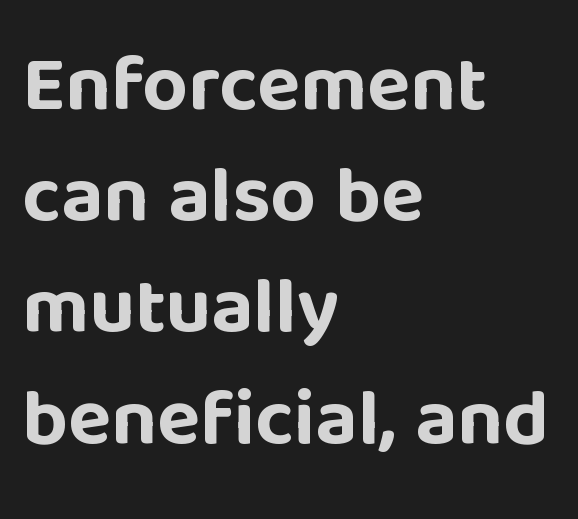
The image shows 80 px bold sans-serif type, upright; set left-aligned, normal line spacing (1.39x), normal letter spacing, not underlined; low stroke contrast and a large x-height.
